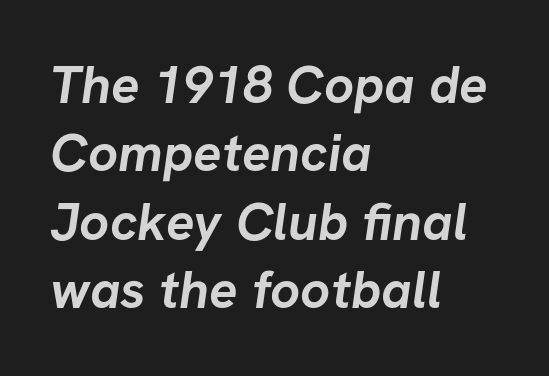
The image shows 53 px semibold sans-serif type; set left-aligned, normal line spacing (1.29x), normal letter spacing, not underlined; low stroke contrast and a medium x-height.
